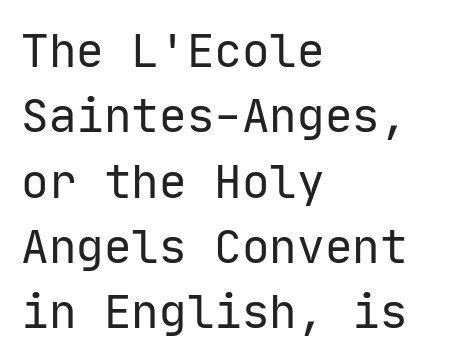
{"serif": "no", "italic": "no", "bold": "no", "weight": "regular", "width": "normal", "stroke_contrast": "low", "x_height": "medium", "monospaced": "yes", "underline": "no", "align": "left", "line_spacing": "normal", "line_spacing_ratio": 1.42, "letter_spacing": "normal", "letter_spacing_em": 0.0, "glyph_px": 46}
